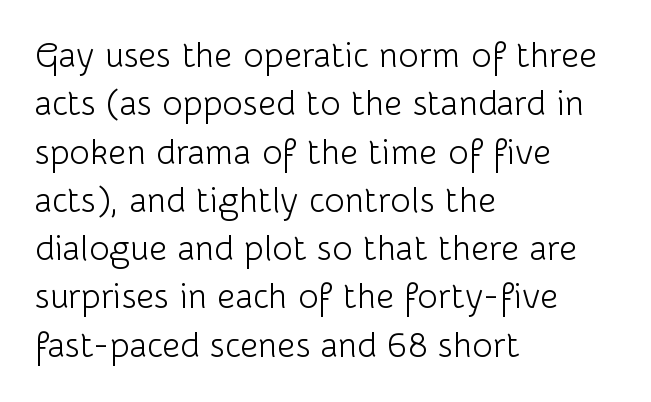
It's the straight-up-and-down kind of type. This sample has the flowing, uneven cadence of proportional lettering. The weight would be labelled regular, book, light, or lighter still. Nobody touched the tracking dial on this one.
